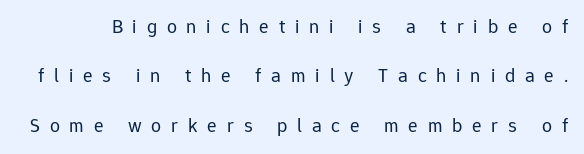
{"italic": "no", "bold": "no", "underline": "no", "line_spacing": "loose", "line_spacing_ratio": 2.47, "letter_spacing": "wide", "letter_spacing_em": 0.49, "glyph_px": 20}
